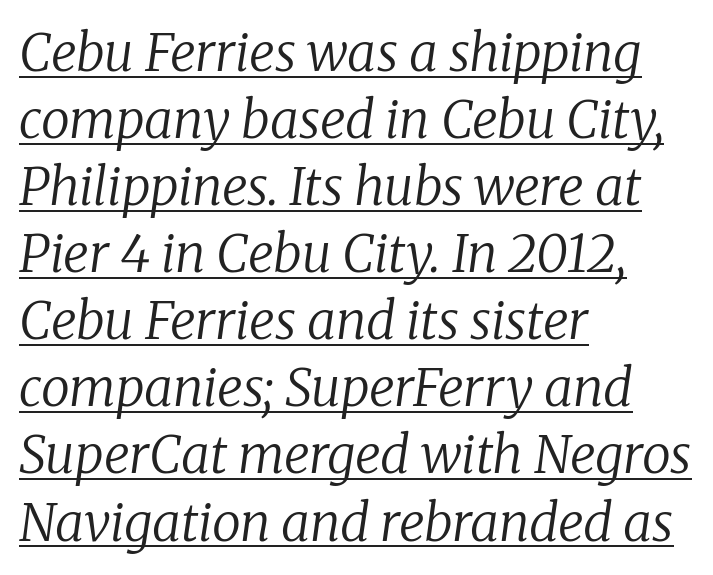
{"serif": "yes", "italic": "yes", "lean": "right", "slant_degrees": 8, "bold": "no", "weight": "regular", "width": "normal", "stroke_contrast": "low", "x_height": "medium", "monospaced": "no", "underline": "yes", "align": "left", "line_spacing": "normal", "line_spacing_ratio": 1.29, "letter_spacing": "normal", "letter_spacing_em": 0.0, "glyph_px": 52}
